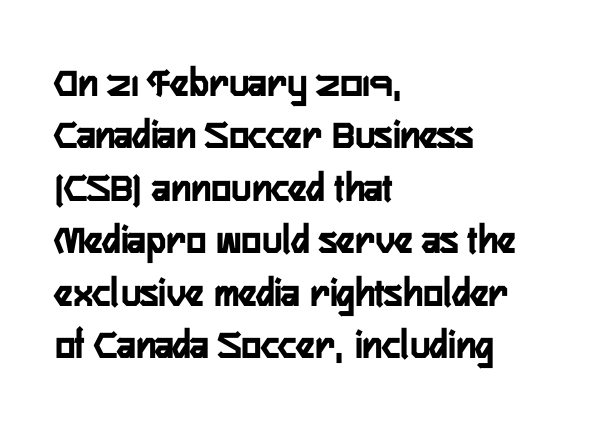
How would I describe the line gaps? Plain and ordinary. The face used here is proportionally spaced, like ordinary book or web type. A typesetter would label this face a sans. Characters follow at the spacing the type designer built in. The type sits square on the baseline with zero lean. In CSS terms this would be text-align: left.
